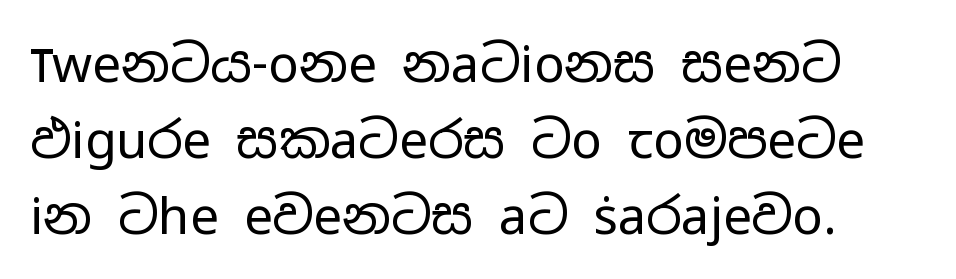
Q: Is the text bold? A: No.
Q: Is the text italic (slanted)? A: No, it is upright.
Q: Is the typeface a serif or a sans-serif typeface? A: Sans-serif.
Q: Is the text underlined? A: No.
Q: Is the spacing between letters normal or unusually wide? A: Normal.
Q: Is the spacing between lines tight, normal or loose? A: Normal.
Q: Width (condensed, normal, or wide)? A: Wide.
Q: Stroke contrast? A: Low.
Q: x-height? A: Medium.
Q: Monospaced? A: No.
